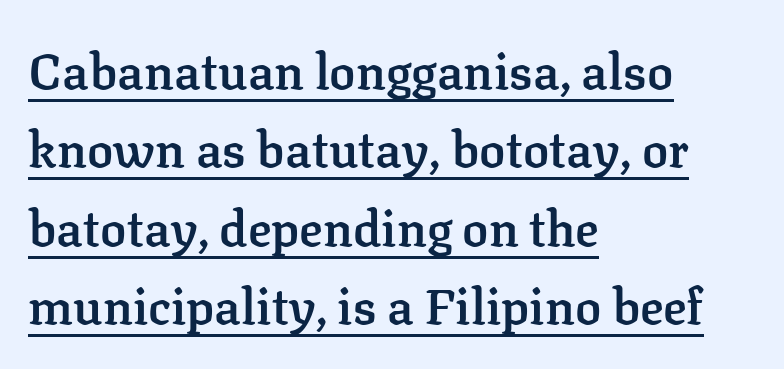
The image shows 49 px semibold serif type, upright; set left-aligned, normal line spacing (1.6x), normal letter spacing, underlined; low stroke contrast and a medium x-height.
